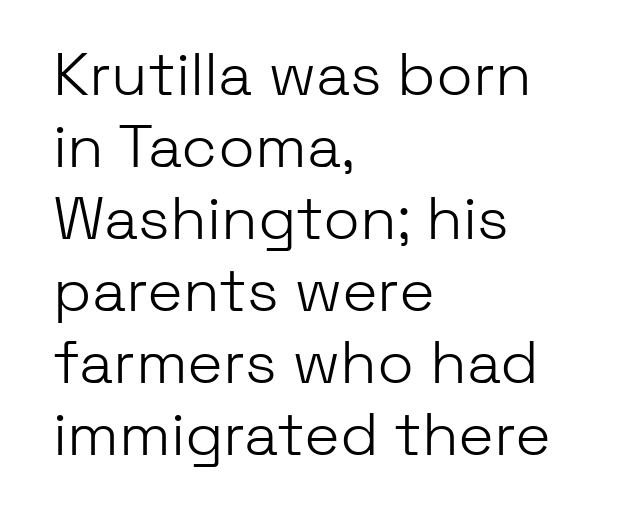
These lines are rendered in a variable-pitch font. Layout note: lines flush left. The weight would be labelled regular, book, light, or lighter still. This rendering leaves character spacing at its baseline value.
